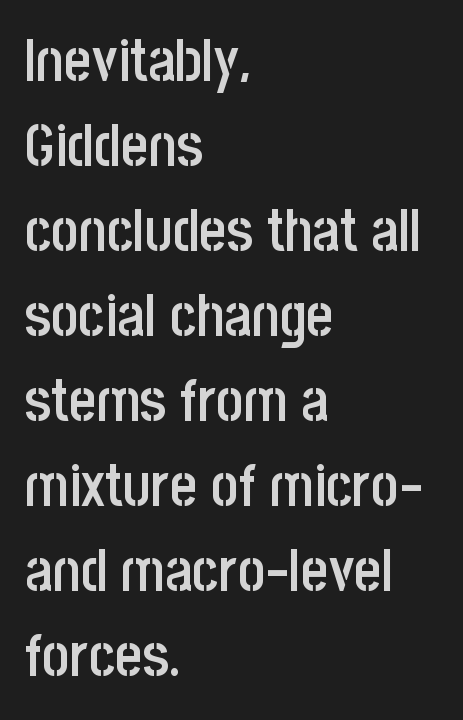
Q: Is the text bold? A: Semi-bold.
Q: Is the text italic (slanted)? A: No, it is upright.
Q: Is the typeface a serif or a sans-serif typeface? A: Sans-serif.
Q: Is the text underlined? A: No.
Q: How is the paragraph aligned? A: Left-aligned.
Q: Is the spacing between letters normal or unusually wide? A: Normal.
Q: Is the spacing between lines tight, normal or loose? A: Normal.
Q: Width (condensed, normal, or wide)? A: Condensed.
Q: Stroke contrast? A: Low.
Q: x-height? A: Large.
Q: Monospaced? A: No.
